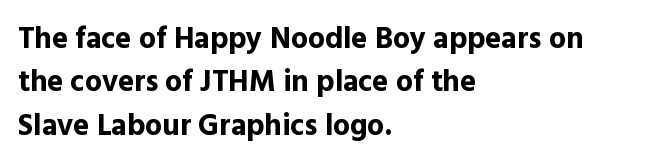
{"serif": "no", "italic": "no", "bold": "yes", "weight": "bold", "width": "normal", "x_height": "medium", "monospaced": "no", "underline": "no", "align": "left", "line_spacing": "normal", "line_spacing_ratio": 1.45, "letter_spacing": "normal", "letter_spacing_em": 0.0, "glyph_px": 30}
